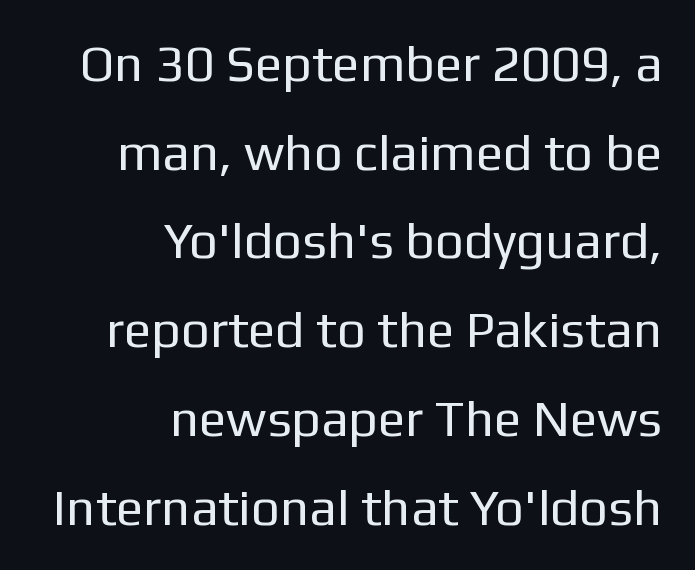
{"serif": "no", "italic": "no", "bold": "no", "weight": "regular", "width": "normal", "stroke_contrast": "low", "x_height": "medium", "monospaced": "no", "underline": "no", "align": "right", "line_spacing_ratio": 1.74, "letter_spacing": "normal", "letter_spacing_em": 0.0, "glyph_px": 51}
